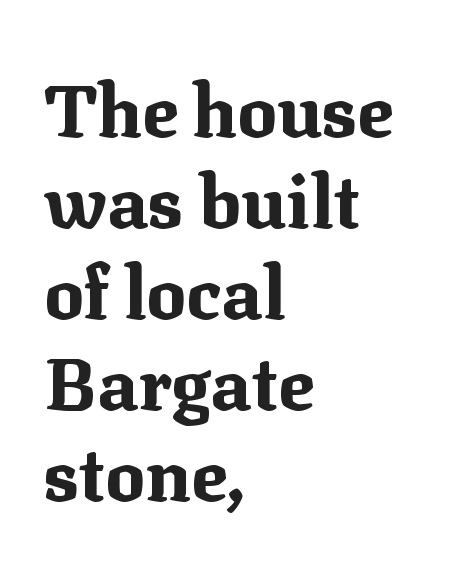
Spacing between characters is what you'd get straight out of the box. Caption: multi-line text, flush left, ragged right. The specimen reads as upright at a glance. The letters advance in unequal steps, a hallmark of proportional type. No word sits above an underline.
